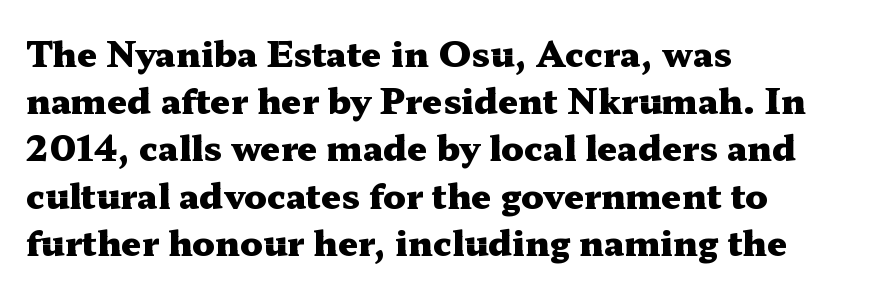
The image shows 35 px heavy, wide serif type, upright; set left-aligned, normal line spacing (1.35x), normal letter spacing, not underlined; medium stroke contrast and a medium x-height.
